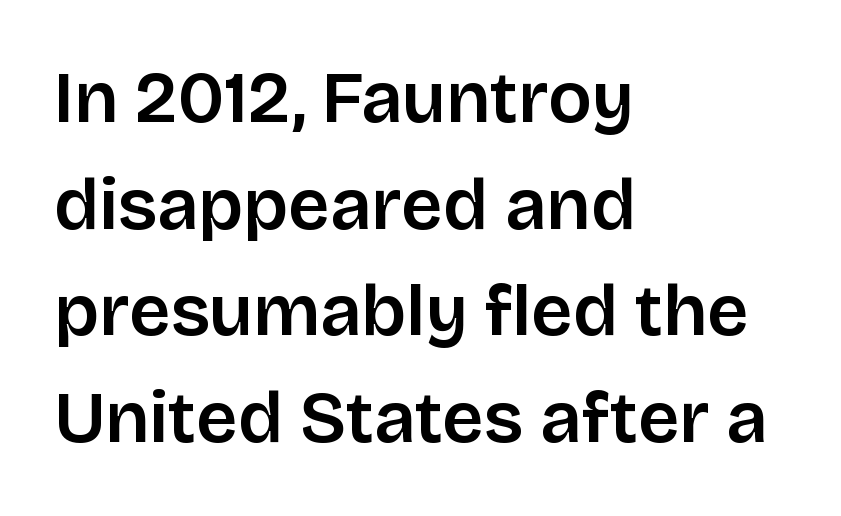
Q: Is the text bold? A: Semi-bold.
Q: Is the text italic (slanted)? A: No, it is upright.
Q: Is the typeface a serif or a sans-serif typeface? A: Sans-serif.
Q: Is the text underlined? A: No.
Q: How is the paragraph aligned? A: Left-aligned.
Q: Is the spacing between letters normal or unusually wide? A: Normal.
Q: Is the spacing between lines tight, normal or loose? A: Normal.
Q: Width (condensed, normal, or wide)? A: Normal.
Q: Stroke contrast? A: Low.
Q: x-height? A: Large.
Q: Monospaced? A: No.
